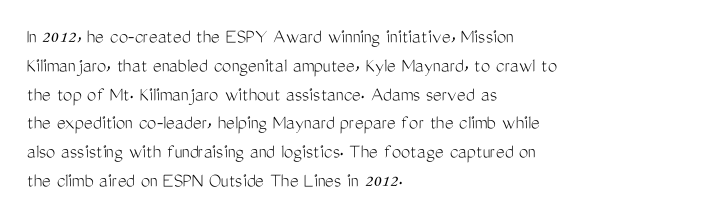
{"italic": "no", "bold": "no", "underline": "no", "align": "left", "line_spacing": "normal", "line_spacing_ratio": 1.37, "letter_spacing": "normal", "letter_spacing_em": 0.0, "glyph_px": 21}
